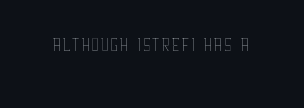
The image shows 28 px thin, condensed type, upright; set normal letter spacing, not underlined; low stroke contrast and a large x-height.
